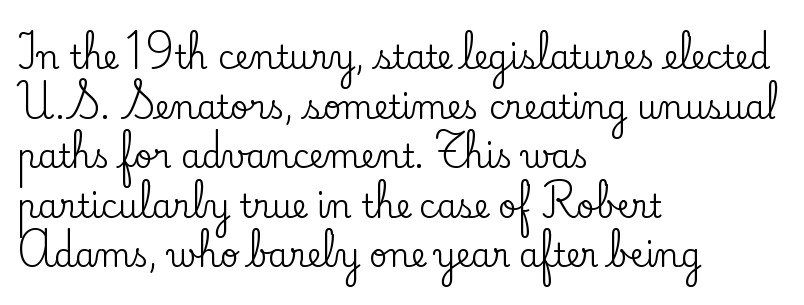
The type sits square on the baseline with zero lean. Words float on clear page, feet unadorned. What kind of face is this? One with serifs. The typesetter chose a ragged-right arrangement here.
